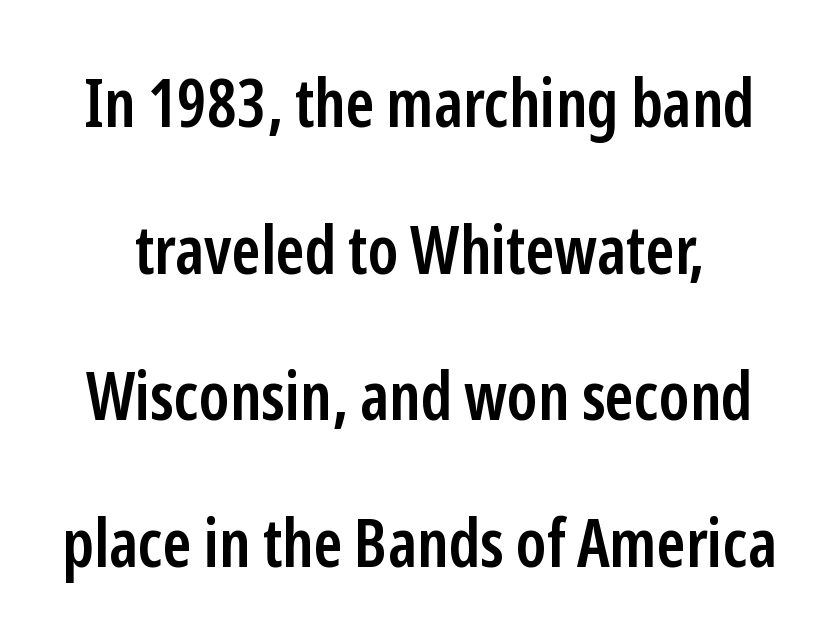
{"serif": "no", "italic": "no", "bold": "semi", "weight": "semibold", "width": "condensed", "stroke_contrast": "low", "x_height": "medium", "monospaced": "no", "underline": "no", "line_spacing": "loose", "line_spacing_ratio": 2.19, "letter_spacing": "normal", "letter_spacing_em": 0.0, "glyph_px": 67}
